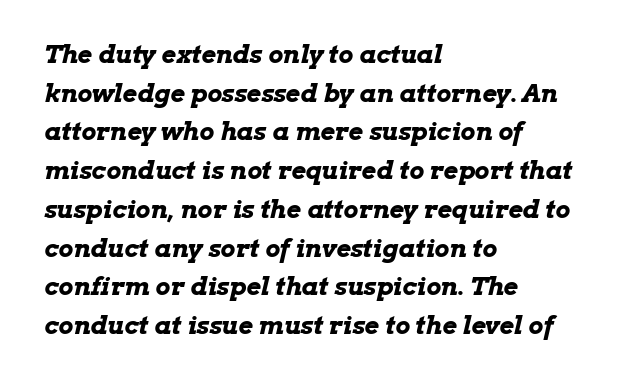
Q: Is the text bold? A: Yes.
Q: Is the text italic (slanted)? A: Yes, it leans right by about 13 degrees.
Q: Is the text underlined? A: No.
Q: How is the paragraph aligned? A: Left-aligned.
Q: Is the spacing between letters normal or unusually wide? A: Normal.
Q: Is the spacing between lines tight, normal or loose? A: Normal.
